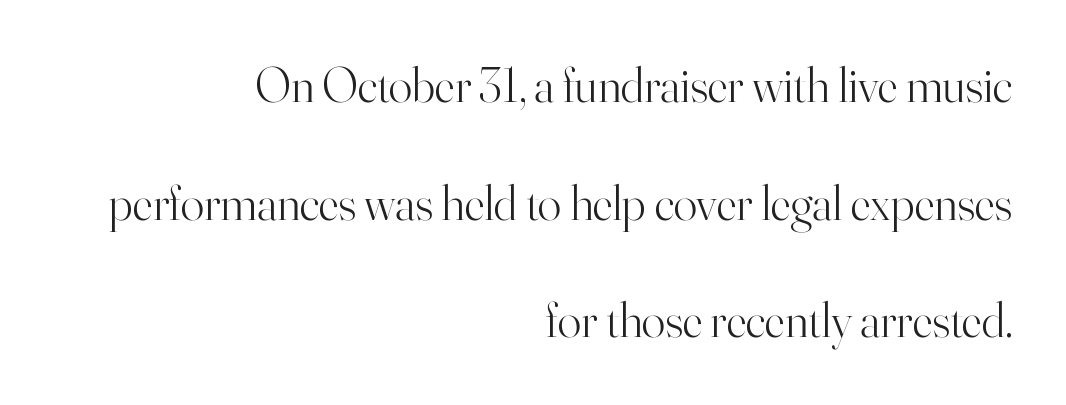
{"serif": "yes", "italic": "no", "bold": "no", "weight": "light", "width": "normal", "stroke_contrast": "high", "x_height": "small", "monospaced": "no", "underline": "no", "align": "right", "line_spacing": "loose", "line_spacing_ratio": 2.4, "letter_spacing": "normal", "letter_spacing_em": 0.0, "glyph_px": 49}
